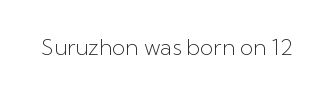
Q: Is the text bold? A: No.
Q: Is the text italic (slanted)? A: No, it is upright.
Q: Is the text underlined? A: No.
Q: Is the spacing between letters normal or unusually wide? A: Normal.
